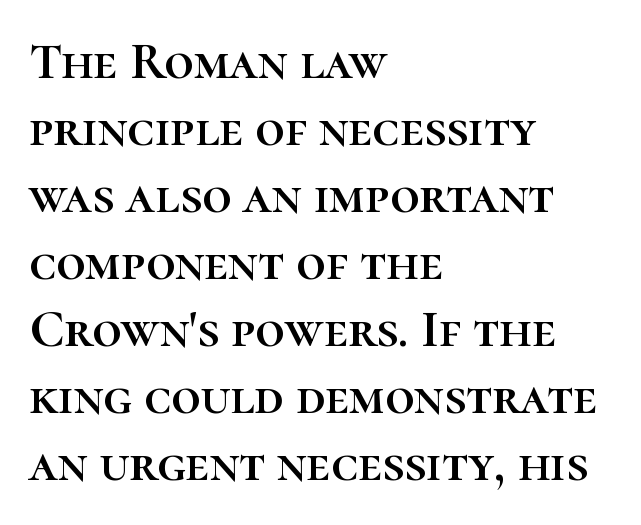
{"italic": "no", "width": "normal", "stroke_contrast": "high", "x_height": "medium", "monospaced": "no", "underline": "no", "align": "left", "line_spacing": "normal", "line_spacing_ratio": 1.29, "letter_spacing": "normal", "letter_spacing_em": 0.0, "glyph_px": 52}
